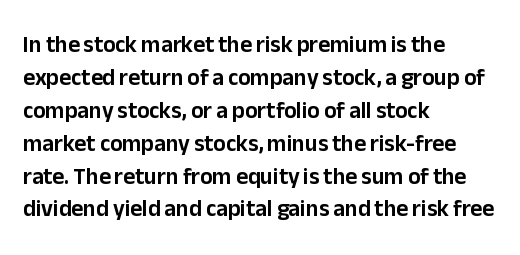
{"italic": "no", "underline": "no", "align": "left", "line_spacing": "normal", "line_spacing_ratio": 1.43, "letter_spacing": "normal", "letter_spacing_em": 0.0, "glyph_px": 23}
